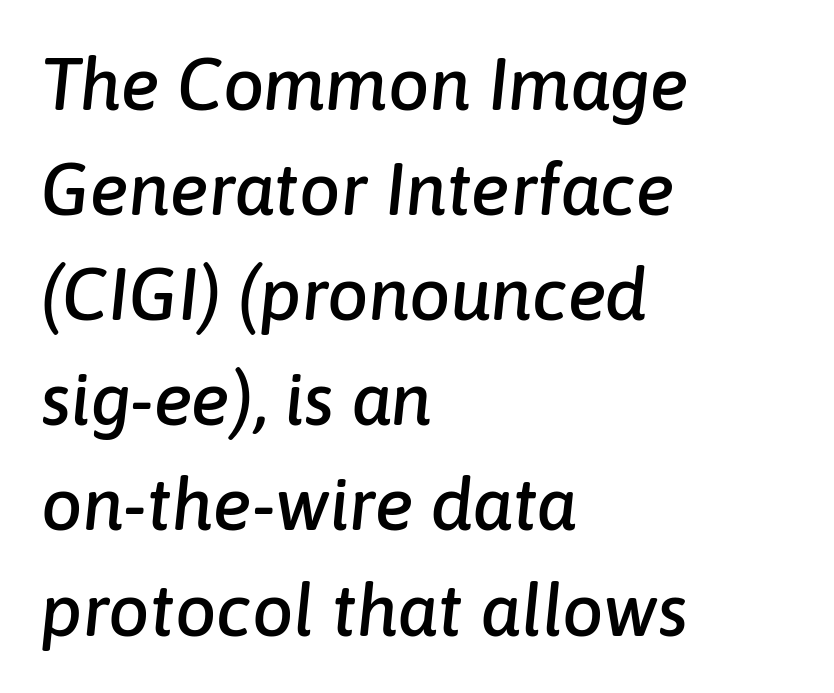
Q: Is the text italic (slanted)? A: Yes, it leans right by about 6 degrees.
Q: Is the text underlined? A: No.
Q: How is the paragraph aligned? A: Left-aligned.
Q: Is the spacing between letters normal or unusually wide? A: Normal.
Q: Is the spacing between lines tight, normal or loose? A: Normal.
Q: Width (condensed, normal, or wide)? A: Normal.
Q: Stroke contrast? A: Low.
Q: x-height? A: Medium.
Q: Monospaced? A: No.
